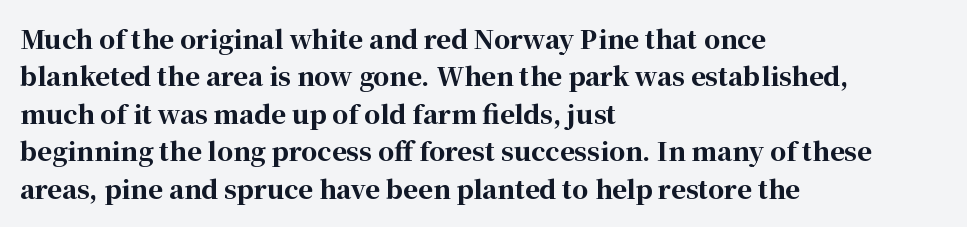
{"italic": "no", "bold": "yes", "underline": "no", "align": "left", "line_spacing": "normal", "line_spacing_ratio": 1.5, "letter_spacing": "normal", "letter_spacing_em": 0.0, "glyph_px": 25}
